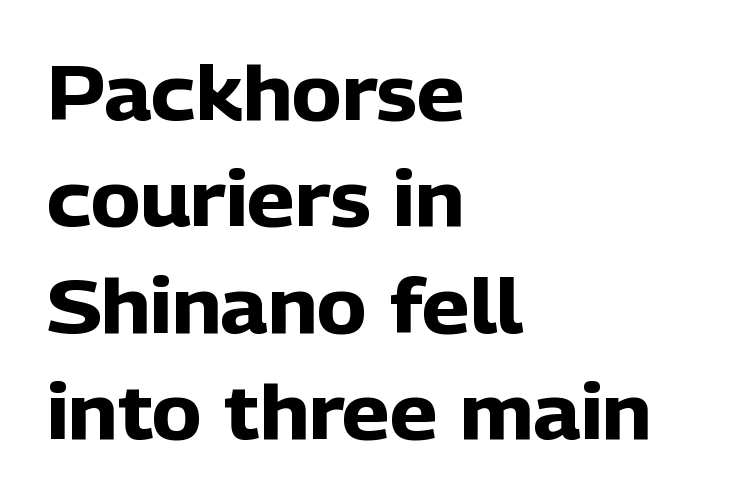
Q: Is the text bold? A: Yes.
Q: Is the text italic (slanted)? A: No, it is upright.
Q: Is the typeface a serif or a sans-serif typeface? A: Sans-serif.
Q: Is the text underlined? A: No.
Q: How is the paragraph aligned? A: Left-aligned.
Q: Is the spacing between letters normal or unusually wide? A: Normal.
Q: Is the spacing between lines tight, normal or loose? A: Normal.
Q: Width (condensed, normal, or wide)? A: Normal.
Q: Stroke contrast? A: Low.
Q: x-height? A: Medium.
Q: Monospaced? A: No.
